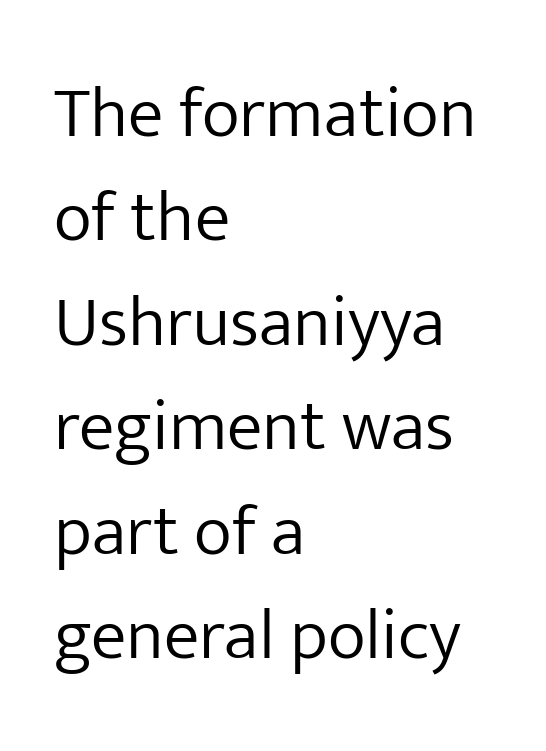
{"serif": "no", "italic": "no", "bold": "no", "weight": "light", "width": "normal", "stroke_contrast": "low", "x_height": "medium", "monospaced": "no", "underline": "no", "align": "left", "line_spacing": "normal", "line_spacing_ratio": 1.45, "letter_spacing": "normal", "letter_spacing_em": 0.0, "glyph_px": 72}
